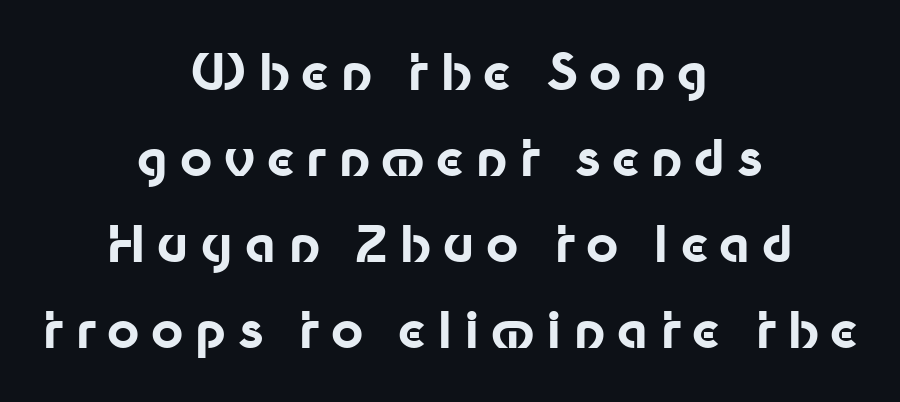
The image shows 50 px bold sans-serif type, upright; set centered, line spacing 1.72x, unusually wide letter spacing (+0.23 em), not underlined; low stroke contrast and a medium x-height.
